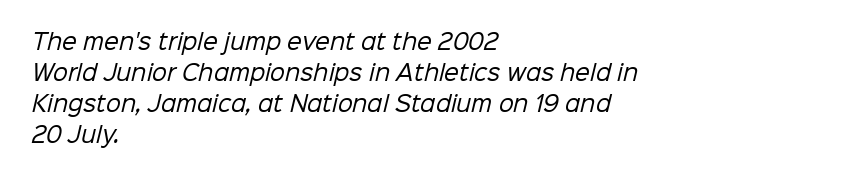
Q: Is the text bold? A: No.
Q: Is the text underlined? A: No.
Q: How is the paragraph aligned? A: Left-aligned.
Q: Is the spacing between letters normal or unusually wide? A: Normal.
Q: Is the spacing between lines tight, normal or loose? A: Normal.
